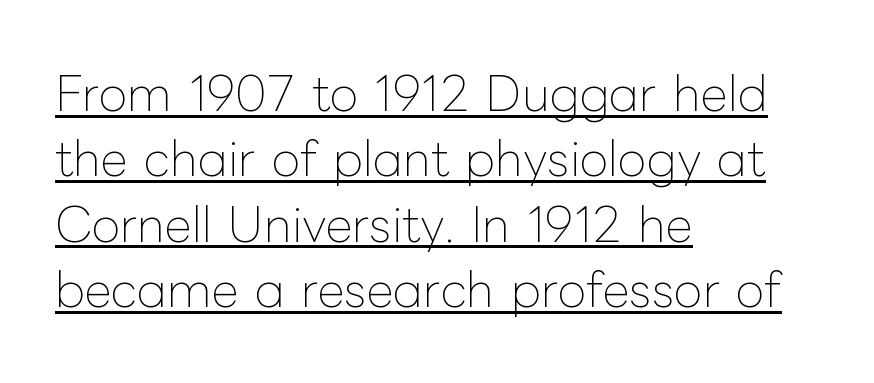
Proportional: the letters do not fall into vertical columns. Posture: straight, roman, zero tilt. A normal amount of white space separates one row of letters from the next. Is the type heavy? It reads as light-to-regular instead.
